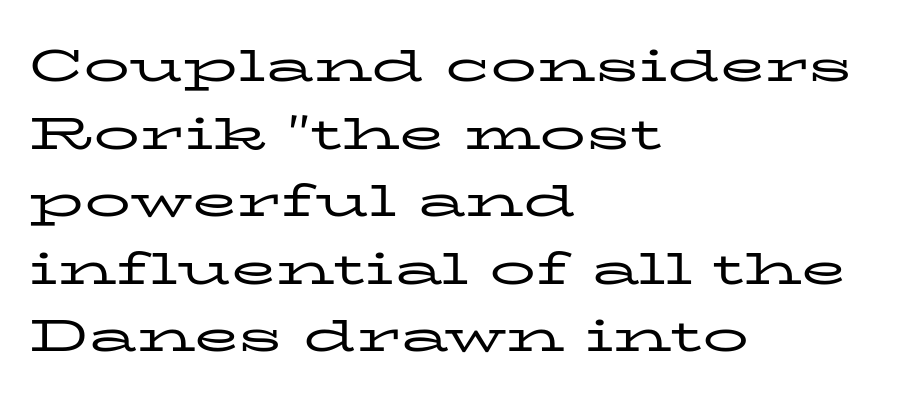
{"serif": "yes", "italic": "no", "bold": "no", "weight": "regular", "width": "wide", "stroke_contrast": "low", "x_height": "medium", "monospaced": "no", "underline": "no", "align": "left", "line_spacing": "normal", "line_spacing_ratio": 1.47, "letter_spacing": "normal", "letter_spacing_em": 0.0, "glyph_px": 46}
